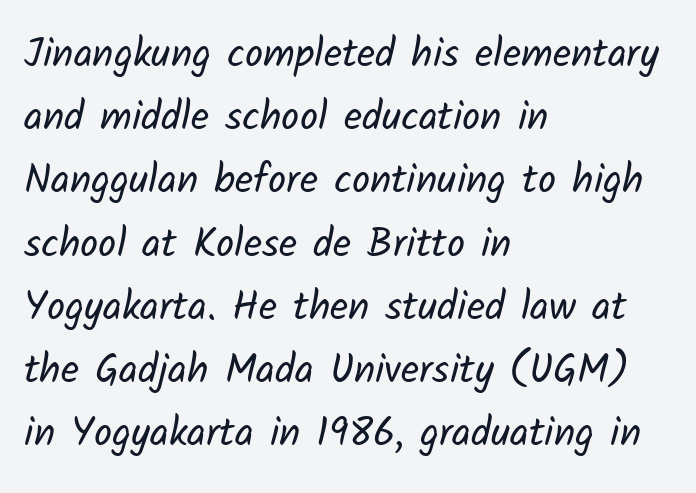
Q: Is the text bold? A: No.
Q: Is the typeface a serif or a sans-serif typeface? A: Sans-serif.
Q: Is the text underlined? A: No.
Q: How is the paragraph aligned? A: Left-aligned.
Q: Is the spacing between letters normal or unusually wide? A: Normal.
Q: Is the spacing between lines tight, normal or loose? A: Normal.
Q: Width (condensed, normal, or wide)? A: Normal.
Q: Stroke contrast? A: Low.
Q: x-height? A: Medium.
Q: Monospaced? A: No.
